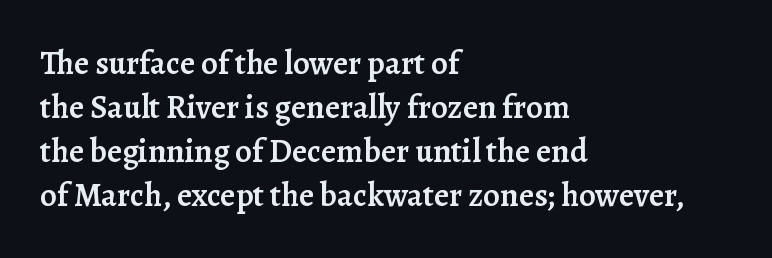
The setting favours the left margin, as ordinary paragraphs usually do. How would I describe the line gaps? Plain and ordinary. This sample uses plain, unmodified letter spacing. Designer's note — italics off, roman on.
